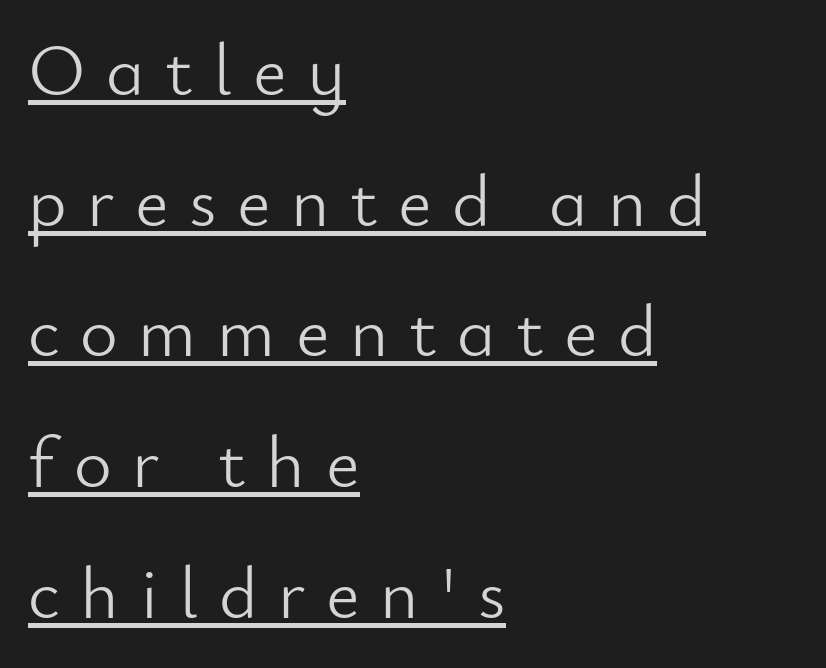
{"serif": "no", "italic": "no", "bold": "no", "weight": "light", "width": "normal", "stroke_contrast": "low", "x_height": "small", "monospaced": "no", "underline": "yes", "align": "left", "line_spacing_ratio": 1.79, "letter_spacing": "wide", "letter_spacing_em": 0.28, "glyph_px": 73}
